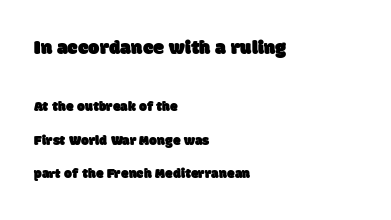
Q: Is the text underlined? A: No.
Q: How is the paragraph aligned? A: Left-aligned.
Q: Is the spacing between letters normal or unusually wide? A: Normal.
Q: Is the spacing between lines tight, normal or loose? A: Loose.
Q: Which block of text is set in a larger size, the first (top) or the second (bottom)? A: The first (top) one.
